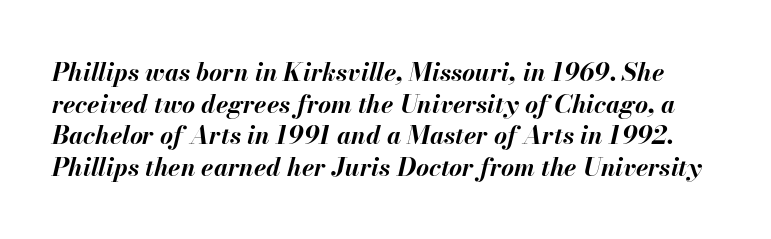
The zone under the glyphs is completely vacant. Weight check: bold — yes, fully. The passage shown has conventional tracking throughout. This sample uses an oblique cut, with every glyph tilted off the vertical.
